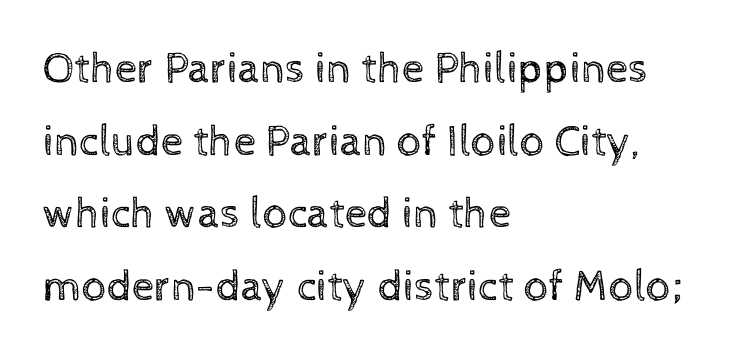
The image shows 44 px regular-weight type, upright; set left-aligned, normal line spacing (1.65x), normal letter spacing, not underlined; a medium x-height.
